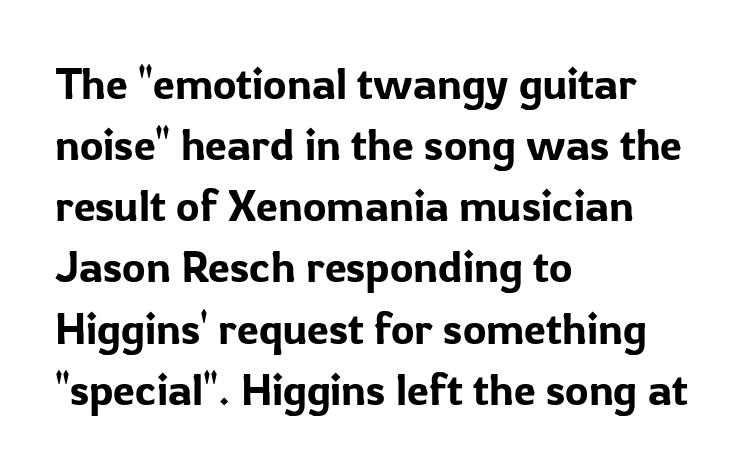
The glyphs in this specimen are sans serif. Bare-footed words on every line. Posture: upright roman. Does the copy run flush right? No — it runs flush left.
